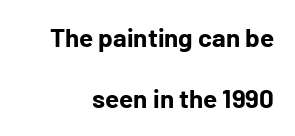
{"italic": "no", "bold": "yes", "underline": "no", "align": "right", "line_spacing": "loose", "line_spacing_ratio": 2.35, "letter_spacing": "normal", "letter_spacing_em": 0.0, "glyph_px": 26}
